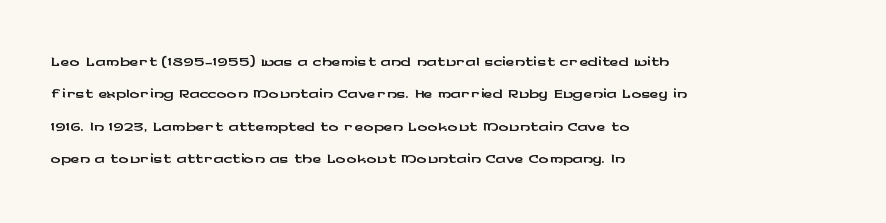
{"italic": "no", "underline": "no", "align": "left", "line_spacing": "normal", "line_spacing_ratio": 1.3, "letter_spacing": "normal", "letter_spacing_em": 0.0, "glyph_px": 25}
